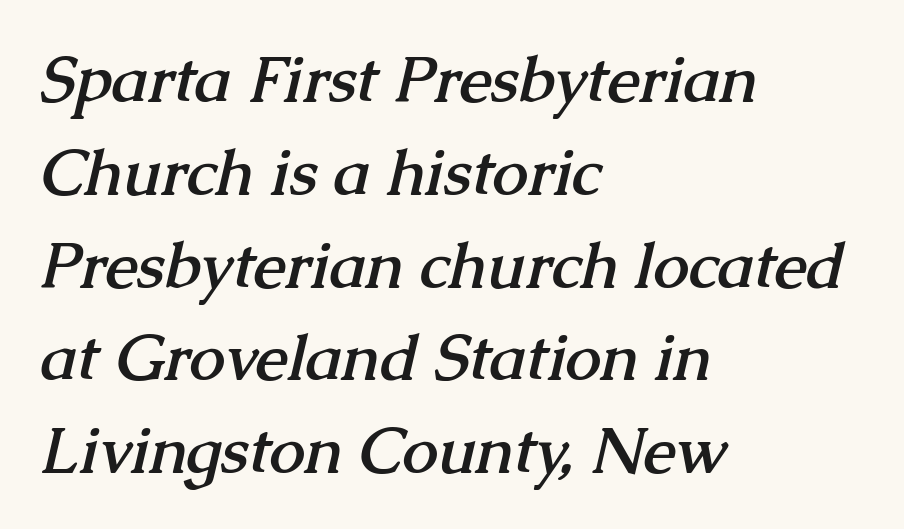
The image shows 64 px semibold serif type; set left-aligned, normal line spacing (1.45x), normal letter spacing, not underlined; medium stroke contrast and a medium x-height.
